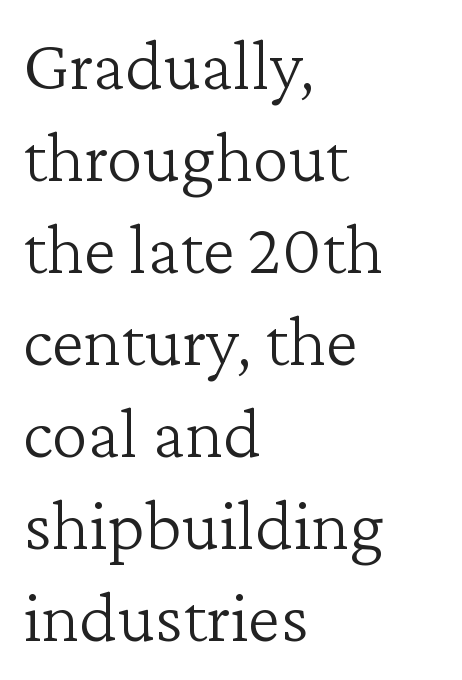
The glyphs are unaccompanied by any horizontal stroke below them. Think of a printed novel: that variable character pitch is what you see here. Ascenders rise straight up at ninety degrees. Stems and bowls with no extra thickness — not bold.
